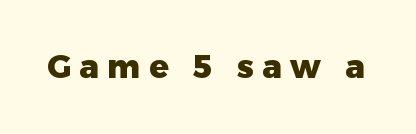
These lines are rendered in a variable-pitch font. Every stem runs plumb, perpendicular to the baseline. Look at the tracking — it's clearly loosened, letters drifting apart. You can tell from the bare stems that sans-serif type was used. The strokes are fattened all the way to bold.
